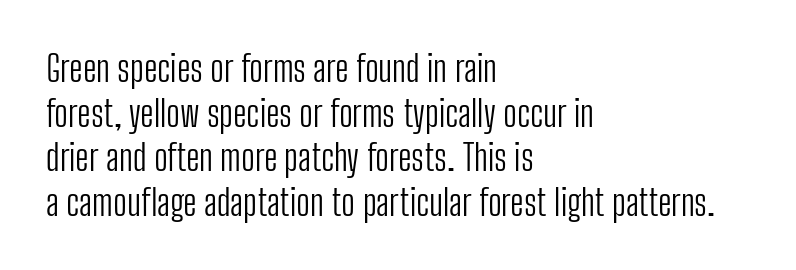
The image shows 36 px light, condensed sans-serif type, upright; set left-aligned, line spacing 1.24x, normal letter spacing, not underlined; low stroke contrast and a medium x-height.
